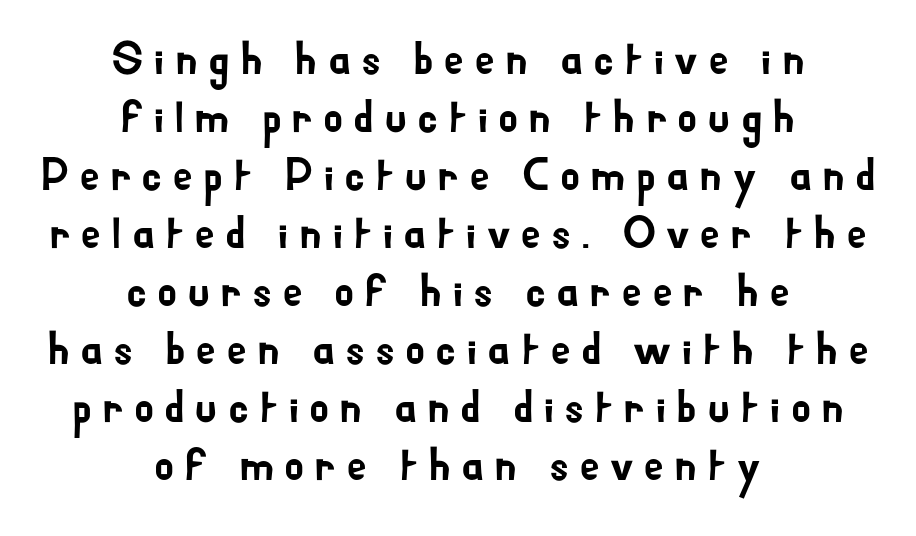
{"serif": "no", "italic": "no", "width": "normal", "stroke_contrast": "low", "x_height": "small", "monospaced": "no", "underline": "no", "align": "center", "line_spacing": "normal", "line_spacing_ratio": 1.26, "letter_spacing": "wide", "letter_spacing_em": 0.21, "glyph_px": 46}
